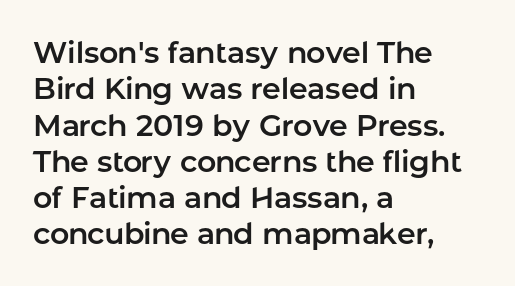
The image shows 30 px sans-serif type, upright; set left-aligned, line spacing 1.21x, normal letter spacing, not underlined; low stroke contrast and a medium x-height.
